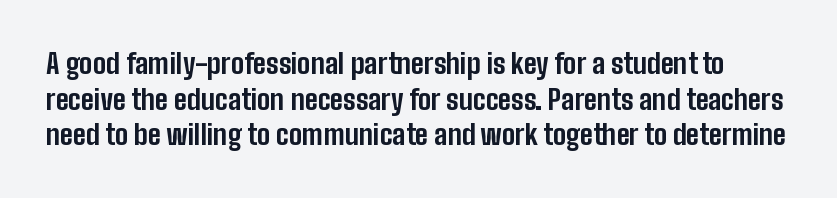
Any mark beneath the type? The region is blank. The letters sit at their default tracking, neither squeezed nor spread. The passage shown is typed in a proportional face where columns would drift. Is there any slant? The stems are plumb. Type style note: lacks serifs. The passage shown is emphatically bold.
